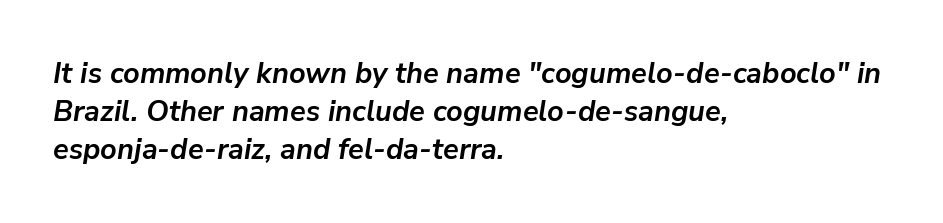
Every letter is thick-stroked: bold, no question. The line-height multiplier appears to be the usual default. Proportional: the letters do not fall into vertical columns. Lines of text with bare space underneath. Typeset ragged right — the left edge is the straight one. There's an unmistakable incline to the writing here.
